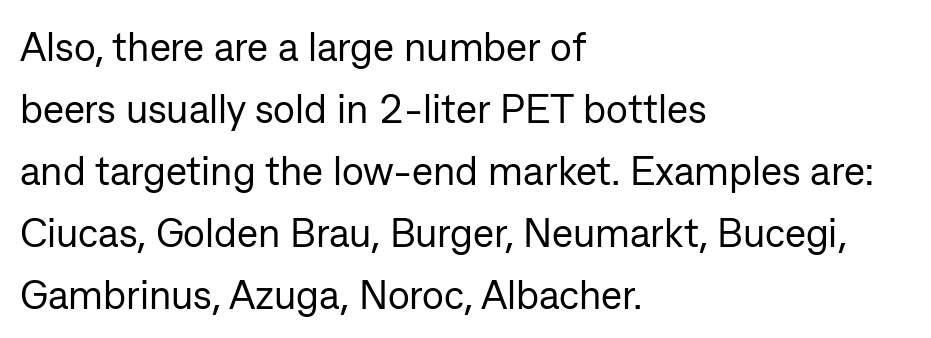
Q: Is the text bold? A: No.
Q: Is the text italic (slanted)? A: No, it is upright.
Q: Is the typeface a serif or a sans-serif typeface? A: Sans-serif.
Q: Is the text underlined? A: No.
Q: How is the paragraph aligned? A: Left-aligned.
Q: Is the spacing between letters normal or unusually wide? A: Normal.
Q: Is the spacing between lines tight, normal or loose? A: Normal.
Q: Width (condensed, normal, or wide)? A: Normal.
Q: Stroke contrast? A: Low.
Q: x-height? A: Medium.
Q: Monospaced? A: No.
